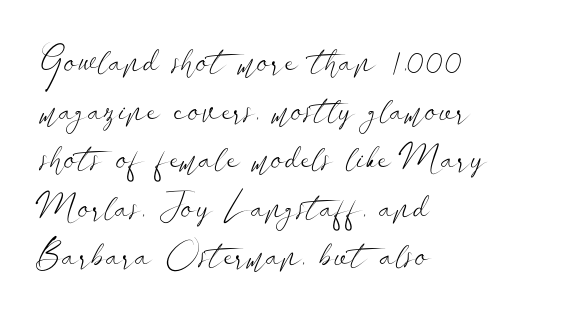
{"serif": "no", "bold": "no", "weight": "light", "width": "wide", "stroke_contrast": "low", "x_height": "small", "monospaced": "no", "underline": "no", "align": "left", "line_spacing": "normal", "line_spacing_ratio": 1.35, "letter_spacing": "normal", "letter_spacing_em": 0.0, "glyph_px": 36}
